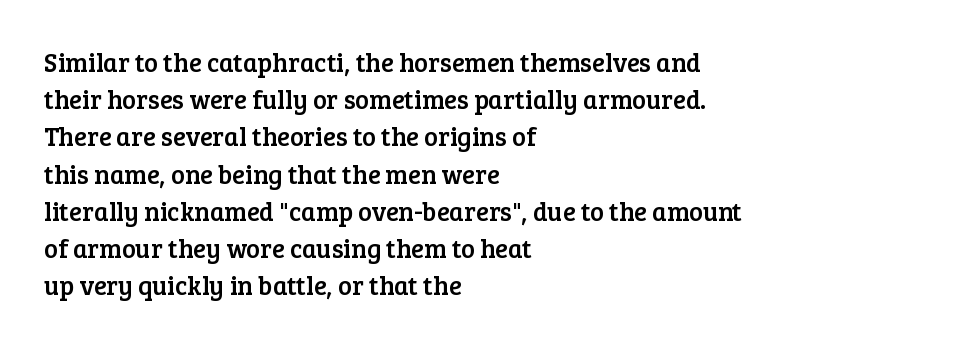
The image shows 26 px text type, upright; set left-aligned, normal line spacing (1.43x), normal letter spacing, not underlined.
